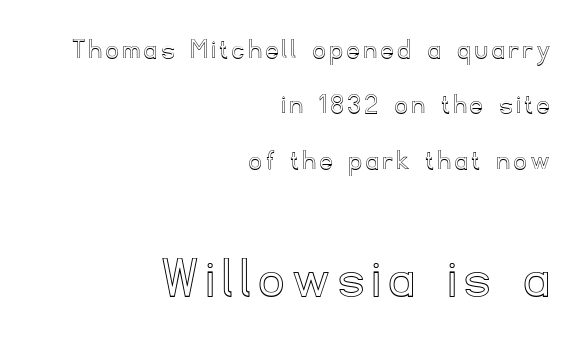
The image shows 60 px text type, upright; set right-aligned, line spacing 1.85x, not underlined; the second (bottom) block is 2.0x larger; a small x-height.
